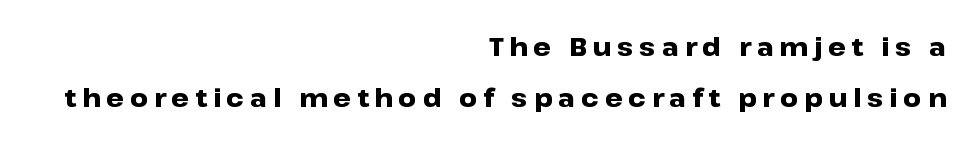
The image shows 25 px bold type, upright; set right-aligned, loose line spacing (2.04x), unusually wide letter spacing (+0.23 em), not underlined.
